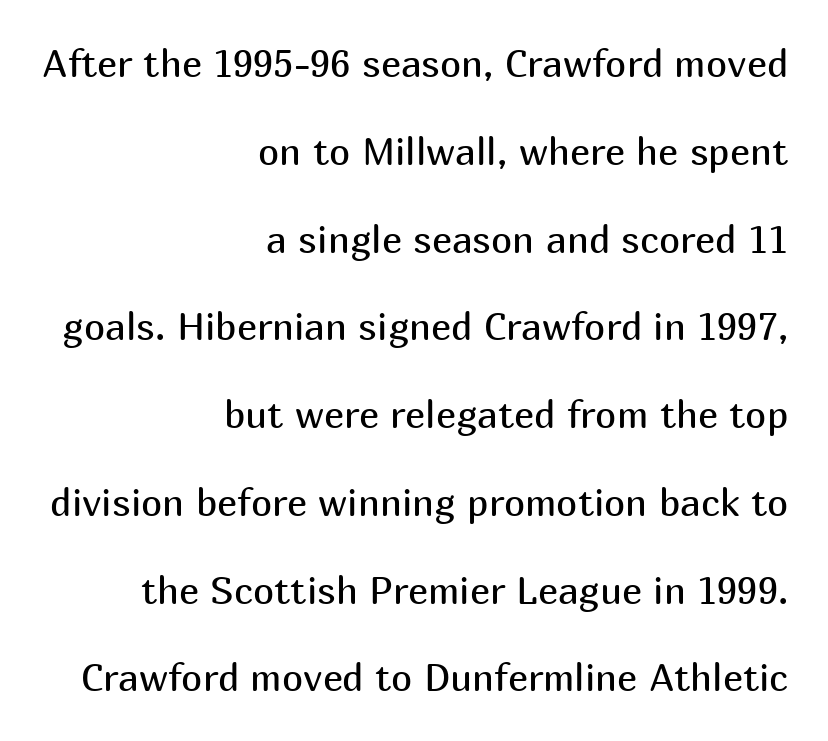
Q: Is the text bold? A: No.
Q: Is the text italic (slanted)? A: No, it is upright.
Q: Is the typeface a serif or a sans-serif typeface? A: Sans-serif.
Q: Is the text underlined? A: No.
Q: How is the paragraph aligned? A: Right-aligned.
Q: Is the spacing between letters normal or unusually wide? A: Normal.
Q: Is the spacing between lines tight, normal or loose? A: Loose.
Q: Width (condensed, normal, or wide)? A: Normal.
Q: Stroke contrast? A: Medium.
Q: x-height? A: Medium.
Q: Monospaced? A: No.
